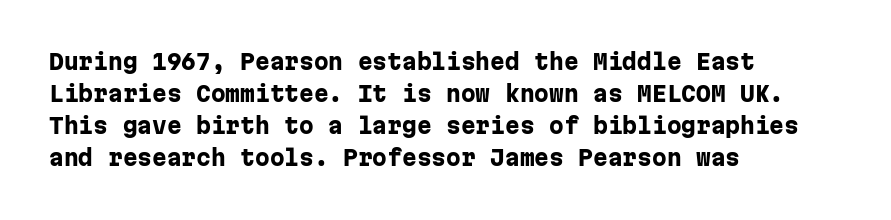
Q: Is the text bold? A: Yes.
Q: Is the text italic (slanted)? A: No, it is upright.
Q: Is the text underlined? A: No.
Q: How is the paragraph aligned? A: Left-aligned.
Q: Is the spacing between letters normal or unusually wide? A: Normal.
Q: Is the spacing between lines tight, normal or loose? A: Normal.
